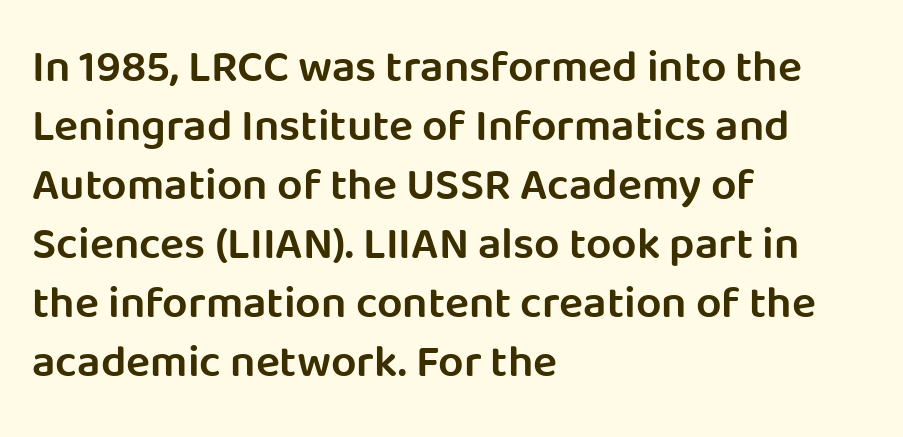
Q: Is the text bold? A: Semi-bold.
Q: Is the text italic (slanted)? A: No, it is upright.
Q: Is the typeface a serif or a sans-serif typeface? A: Sans-serif.
Q: Is the text underlined? A: No.
Q: How is the paragraph aligned? A: Left-aligned.
Q: Is the spacing between letters normal or unusually wide? A: Normal.
Q: Is the spacing between lines tight, normal or loose? A: Normal.
Q: Width (condensed, normal, or wide)? A: Normal.
Q: Stroke contrast? A: Low.
Q: x-height? A: Large.
Q: Monospaced? A: No.
